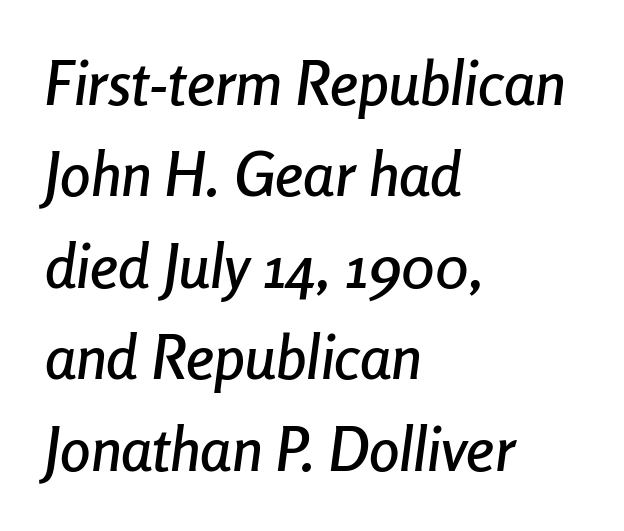
{"italic": "yes", "lean": "right", "slant_degrees": 8, "width": "condensed", "stroke_contrast": "low", "x_height": "medium", "monospaced": "no", "underline": "no", "align": "left", "line_spacing": "normal", "line_spacing_ratio": 1.5, "letter_spacing": "normal", "letter_spacing_em": 0.0, "glyph_px": 61}
